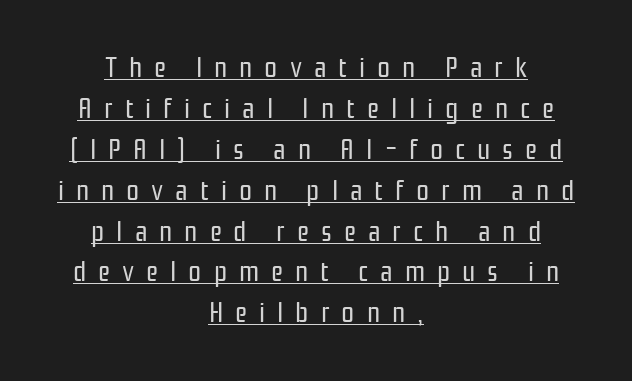
The image shows 29 px regular-weight, condensed sans-serif type, upright; set centered, normal line spacing (1.41x), unusually wide letter spacing (+0.41 em), underlined; low stroke contrast and a medium x-height.
